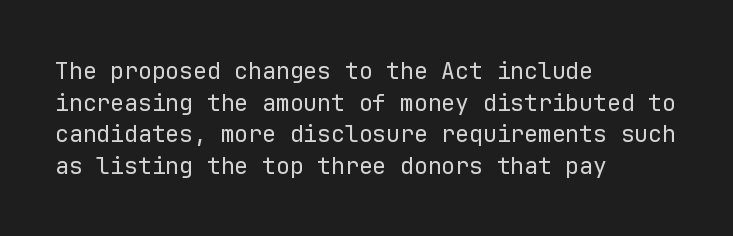
{"italic": "no", "bold": "no", "underline": "no", "align": "left", "line_spacing": "normal", "line_spacing_ratio": 1.37, "letter_spacing": "normal", "letter_spacing_em": 0.0, "glyph_px": 23}
